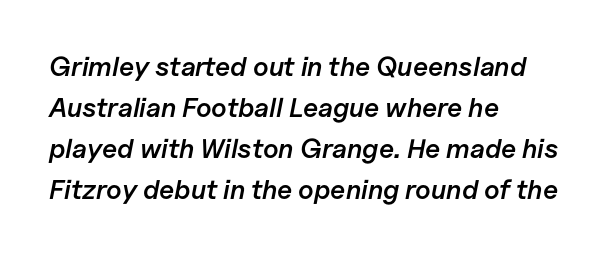
How heavy is the stroke? Medium-heavy — a semibold, shy of bold. Looking at the ascenders, they clearly lean. Baseline-to-baseline distance is the conventional proportion of letter height. Here the glyphs are tracked normally, forming tight word shapes. The rag falls on the right side of this text block.
